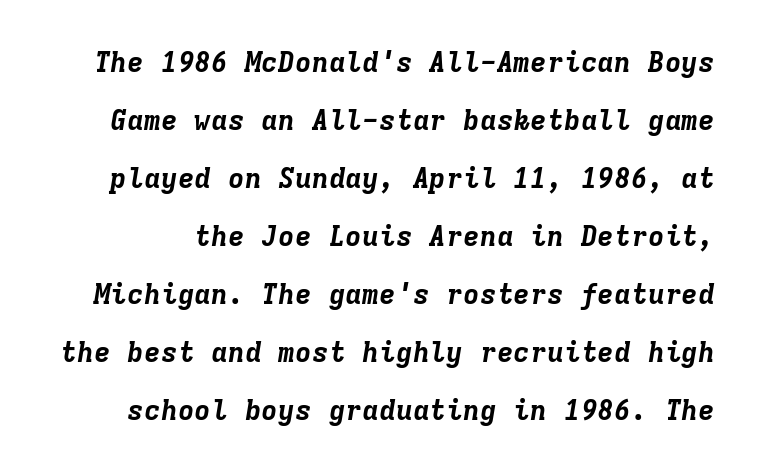
Q: Is the text bold? A: Yes.
Q: Is the text italic (slanted)? A: Yes, it leans right by about 9 degrees.
Q: Is the text underlined? A: No.
Q: Is the spacing between letters normal or unusually wide? A: Normal.
Q: Is the spacing between lines tight, normal or loose? A: Loose.
Q: Width (condensed, normal, or wide)? A: Normal.
Q: Stroke contrast? A: Low.
Q: x-height? A: Medium.
Q: Monospaced? A: Yes.
